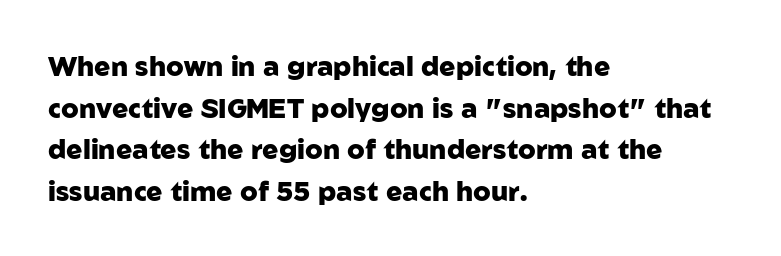
{"italic": "no", "bold": "yes", "underline": "no", "align": "left", "line_spacing": "normal", "line_spacing_ratio": 1.54, "letter_spacing": "normal", "letter_spacing_em": 0.0, "glyph_px": 27}
